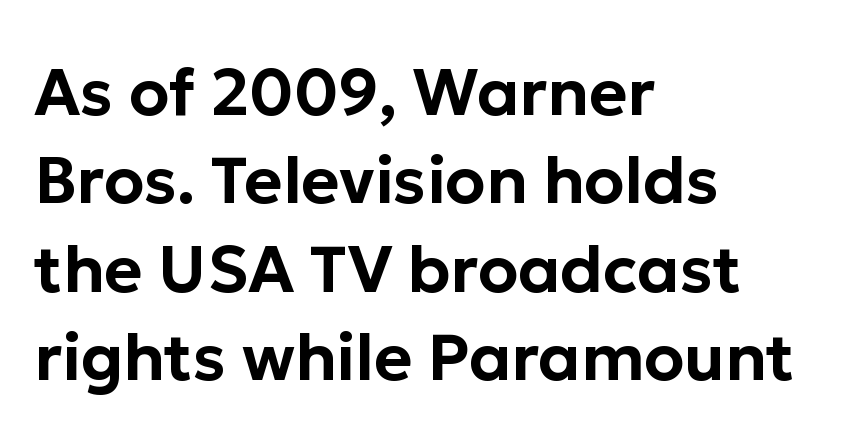
The image shows 65 px sans-serif type, upright; set left-aligned, normal line spacing (1.36x), normal letter spacing, not underlined; low stroke contrast and a medium x-height.
